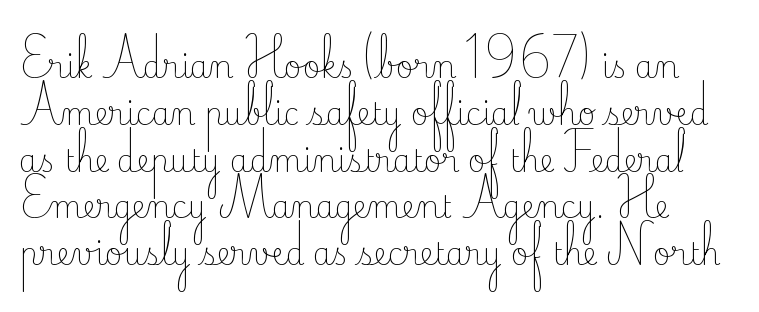
Q: Is the text bold? A: No.
Q: Is the text italic (slanted)? A: No, it is upright.
Q: Is the typeface a serif or a sans-serif typeface? A: Serif.
Q: Is the text underlined? A: No.
Q: Is the spacing between letters normal or unusually wide? A: Normal.
Q: Is the spacing between lines tight, normal or loose? A: Normal.
Q: Width (condensed, normal, or wide)? A: Normal.
Q: Stroke contrast? A: Low.
Q: x-height? A: Small.
Q: Monospaced? A: No.
